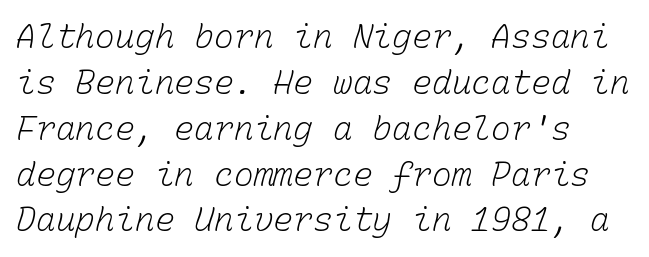
The image shows 33 px light type, monospaced; set left-aligned, normal line spacing (1.39x), normal letter spacing, not underlined; low stroke contrast and a medium x-height.
